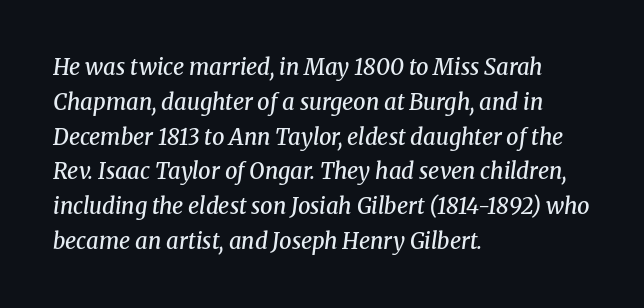
Q: Is the text bold? A: Semi-bold.
Q: Is the text italic (slanted)? A: Yes, it leans right by about 8 degrees.
Q: Is the text underlined? A: No.
Q: How is the paragraph aligned? A: Left-aligned.
Q: Is the spacing between letters normal or unusually wide? A: Normal.
Q: Is the spacing between lines tight, normal or loose? A: Normal.
